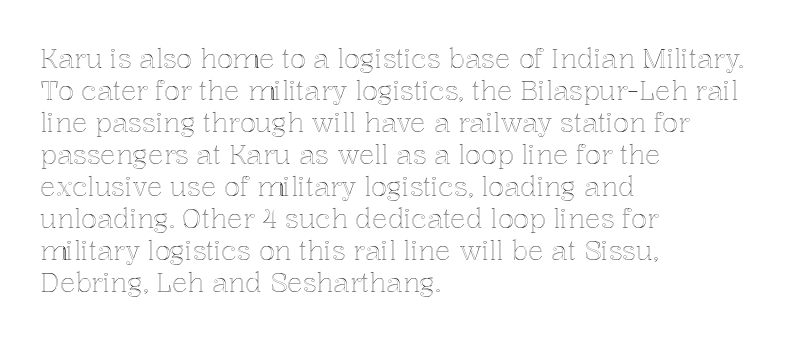
{"italic": "no", "underline": "no", "align": "left", "line_spacing_ratio": 1.23, "letter_spacing": "normal", "letter_spacing_em": 0.0, "glyph_px": 26}
